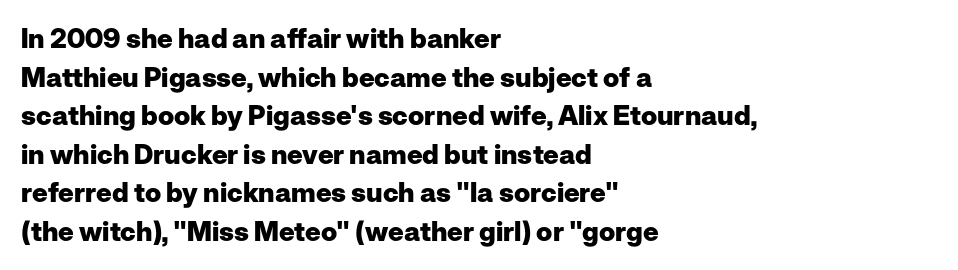
The glyphs are unaccompanied by any horizontal stroke below them. Alignment: flush left. Its strokes are broad and dark, the hallmark of bold type. Designer's note — italics off, roman on.
